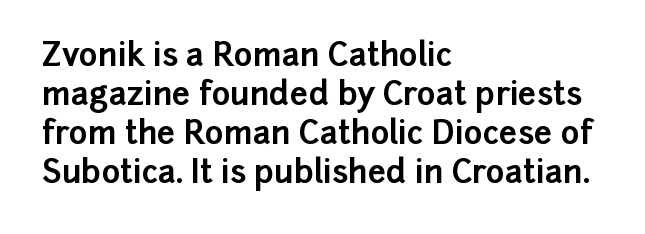
Q: Is the text bold? A: Yes.
Q: Is the text italic (slanted)? A: No, it is upright.
Q: Is the typeface a serif or a sans-serif typeface? A: Sans-serif.
Q: Is the text underlined? A: No.
Q: How is the paragraph aligned? A: Left-aligned.
Q: Is the spacing between letters normal or unusually wide? A: Normal.
Q: Width (condensed, normal, or wide)? A: Normal.
Q: Stroke contrast? A: Low.
Q: x-height? A: Medium.
Q: Monospaced? A: No.
